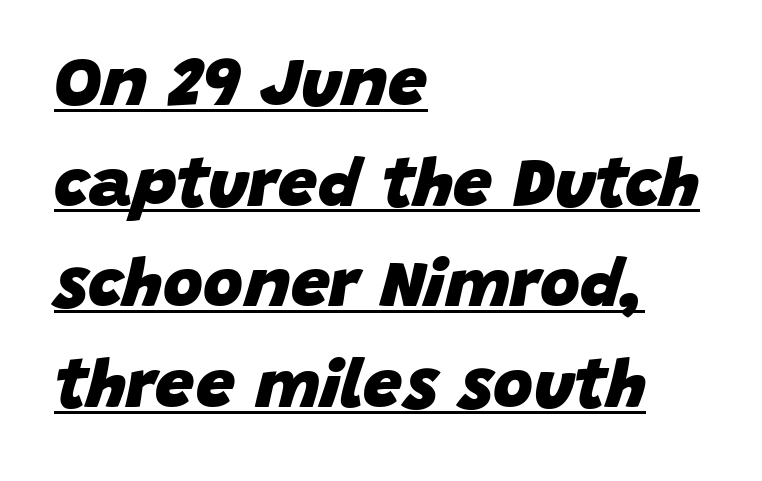
The image shows 69 px heavy type, italic (leaning right); set left-aligned, normal line spacing (1.46x), normal letter spacing, underlined; low stroke contrast and a large x-height.
